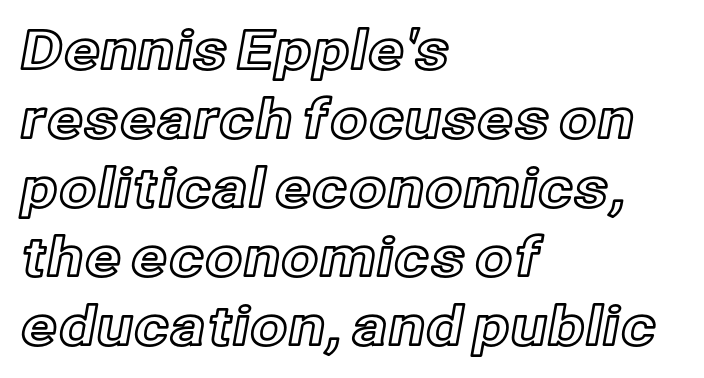
The image shows 54 px text type; set left-aligned, normal line spacing (1.28x), normal letter spacing, not underlined; a medium x-height.
